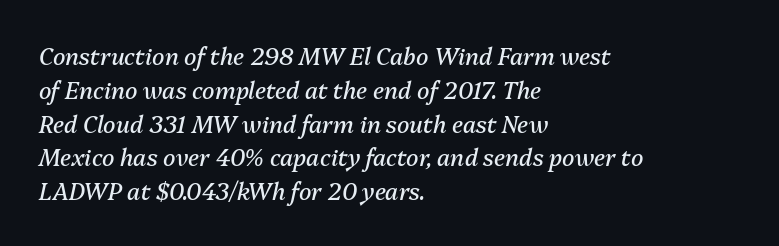
The image shows 23 px text type, italic (leaning right); set left-aligned, normal line spacing (1.47x), normal letter spacing, not underlined.
